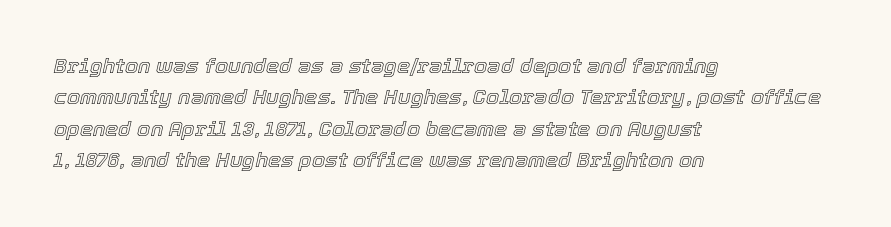
Q: Is the text italic (slanted)? A: Yes, it leans right by about 12 degrees.
Q: Is the text underlined? A: No.
Q: How is the paragraph aligned? A: Left-aligned.
Q: Is the spacing between letters normal or unusually wide? A: Normal.
Q: Is the spacing between lines tight, normal or loose? A: Normal.
